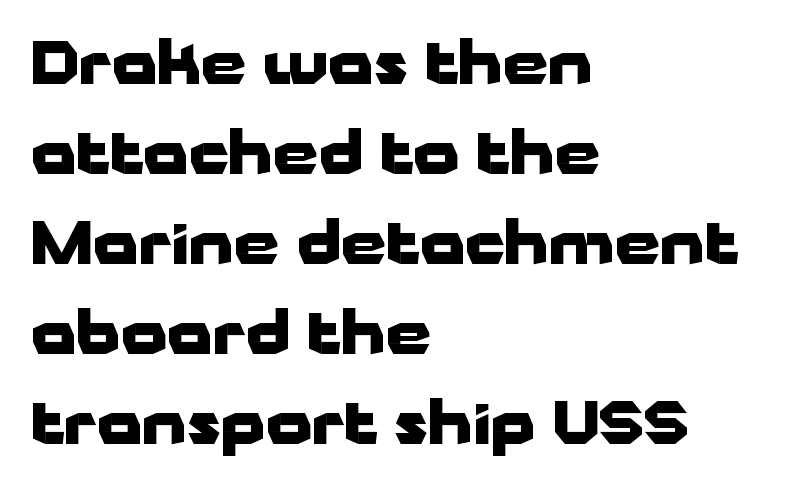
Teacher's note: observe the even left margin — that is flush-left alignment. The zone under the glyphs is completely vacant. A normal amount of white space separates one row of letters from the next. This sample uses a sans-serif face. Each letter keeps its own natural width here, so spacing adapts to shape. Letter spacing: default.
